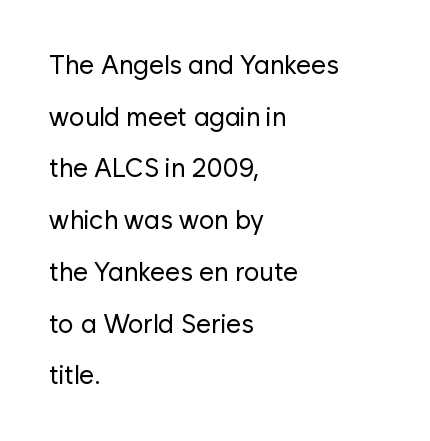
No word sits above an underline. Is the type heavy? It reads as light-to-regular instead. Words appear dense and cohesive because spacing is normal. Baseline-to-baseline distance is far greater than the letter height. No italicization has been applied; the sample stays upright. All the whitespace from short lines collects on the right.
